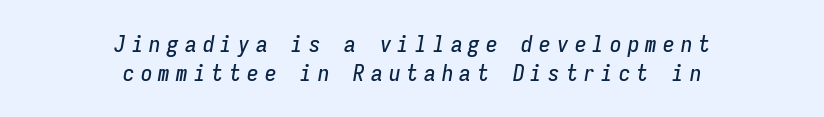
{"italic": "yes", "lean": "right", "slant_degrees": 9, "underline": "no", "align": "center", "line_spacing": "normal", "line_spacing_ratio": 1.25, "letter_spacing": "wide", "letter_spacing_em": 0.27, "glyph_px": 23}
